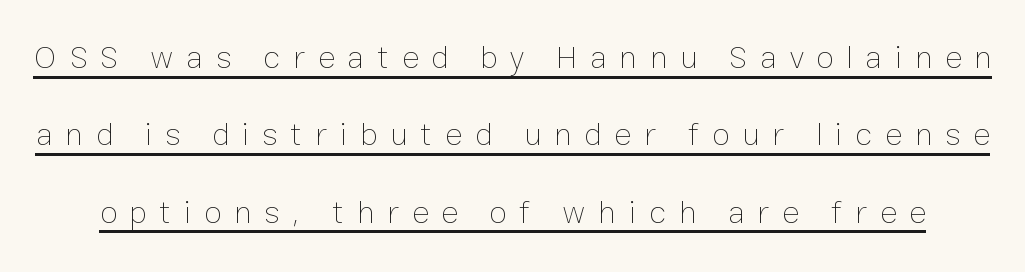
The image shows 32 px thin type, upright; set loose line spacing (2.42x), unusually wide letter spacing (+0.4 em), underlined; low stroke contrast and a medium x-height.
